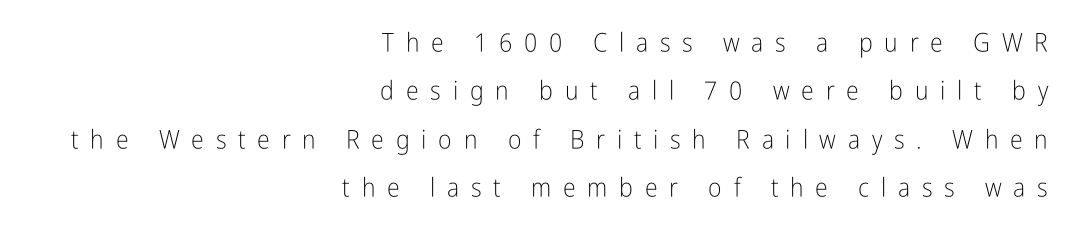
Q: Is the text bold? A: No.
Q: Is the text italic (slanted)? A: No, it is upright.
Q: Is the text underlined? A: No.
Q: How is the paragraph aligned? A: Right-aligned.
Q: Is the spacing between letters normal or unusually wide? A: Unusually wide.
